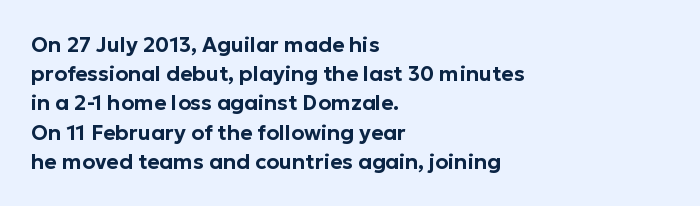
Each word holds together tightly as a unit, with standard inter-letter gaps. Left-aligned paragraph, ragged on the right. The vertical gap from one line to the next is medium. Nope, not italic — everything's standing straight. Check the space under the baseline: it is left empty.
